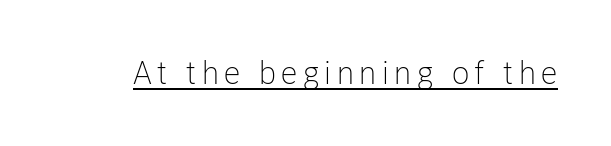
{"serif": "no", "italic": "no", "bold": "no", "weight": "light", "width": "condensed", "stroke_contrast": "low", "x_height": "medium", "monospaced": "no", "underline": "yes", "glyph_px": 32}
